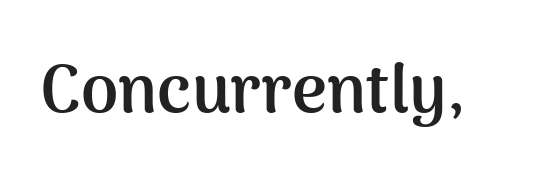
Q: Is the text bold? A: Yes.
Q: Is the text italic (slanted)? A: No, it is upright.
Q: Is the typeface a serif or a sans-serif typeface? A: Sans-serif.
Q: Is the text underlined? A: No.
Q: Is the spacing between letters normal or unusually wide? A: Normal.
Q: Width (condensed, normal, or wide)? A: Normal.
Q: Stroke contrast? A: Medium.
Q: x-height? A: Medium.
Q: Monospaced? A: No.
